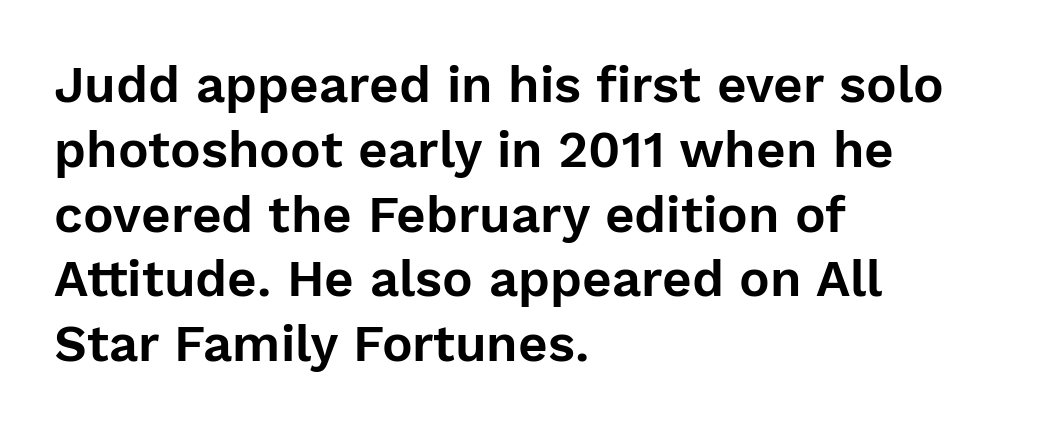
Q: Is the text italic (slanted)? A: No, it is upright.
Q: Is the typeface a serif or a sans-serif typeface? A: Sans-serif.
Q: Is the text underlined? A: No.
Q: How is the paragraph aligned? A: Left-aligned.
Q: Is the spacing between letters normal or unusually wide? A: Normal.
Q: Is the spacing between lines tight, normal or loose? A: Normal.
Q: Width (condensed, normal, or wide)? A: Normal.
Q: Stroke contrast? A: Low.
Q: x-height? A: Medium.
Q: Monospaced? A: No.
